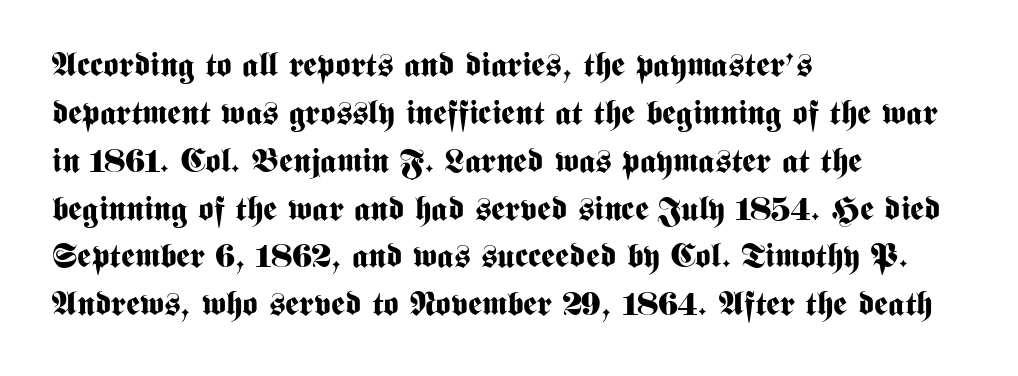
No feet cap the strokes, marking this as sans-serif type. Notice how the passage keeps a crisp vertical edge on the left only. The lettering stays uniformly vertical, giving the passage a roman look. Varying glyph widths throughout — classic text-font behaviour.
